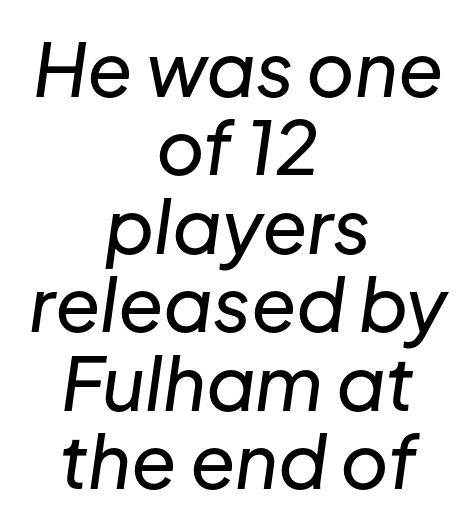
The image shows 74 px text type, italic (leaning right); set centered, tight line spacing (1.06x), normal letter spacing, not underlined; low stroke contrast and a medium x-height.
